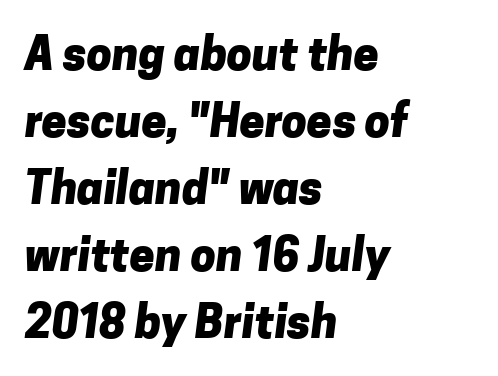
{"serif": "no", "bold": "yes", "weight": "heavy", "width": "normal", "stroke_contrast": "low", "x_height": "medium", "monospaced": "no", "underline": "no", "align": "left", "line_spacing": "normal", "line_spacing_ratio": 1.49, "letter_spacing": "normal", "letter_spacing_em": 0.0, "glyph_px": 45}
